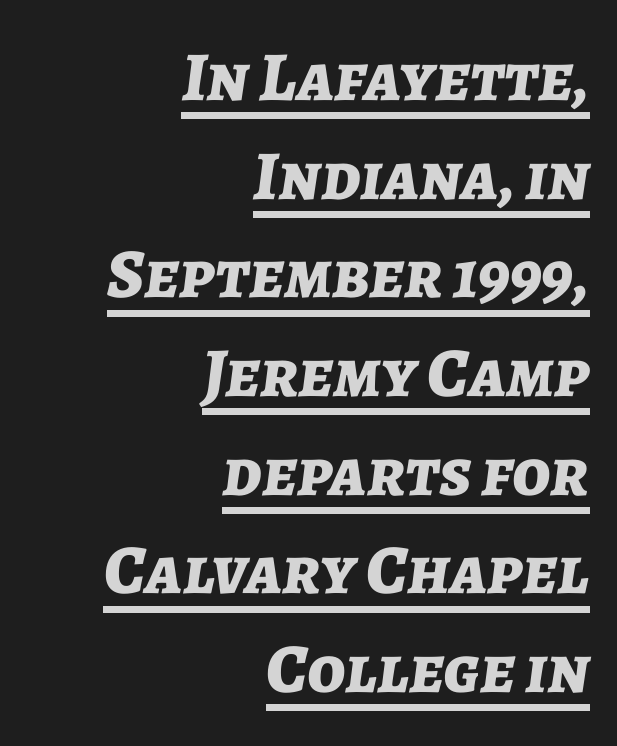
Q: Is the text bold? A: Yes.
Q: Is the text italic (slanted)? A: Yes, it leans right by about 7 degrees.
Q: Is the text underlined? A: Yes.
Q: How is the paragraph aligned? A: Right-aligned.
Q: Is the spacing between letters normal or unusually wide? A: Normal.
Q: Is the spacing between lines tight, normal or loose? A: Normal.
Q: Width (condensed, normal, or wide)? A: Normal.
Q: Stroke contrast? A: Low.
Q: x-height? A: Medium.
Q: Monospaced? A: No.
